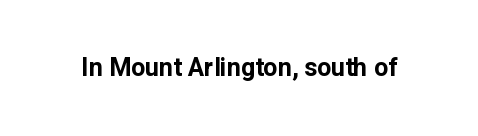
Q: Is the text bold? A: Yes.
Q: Is the text italic (slanted)? A: No, it is upright.
Q: Is the text underlined? A: No.
Q: Is the spacing between letters normal or unusually wide? A: Normal.
